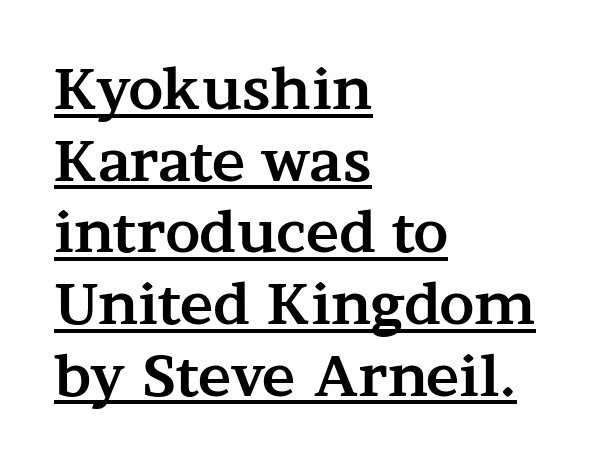
The image shows 56 px bold, wide serif type, upright; set left-aligned, normal line spacing (1.28x), normal letter spacing, underlined; medium stroke contrast and a medium x-height.
